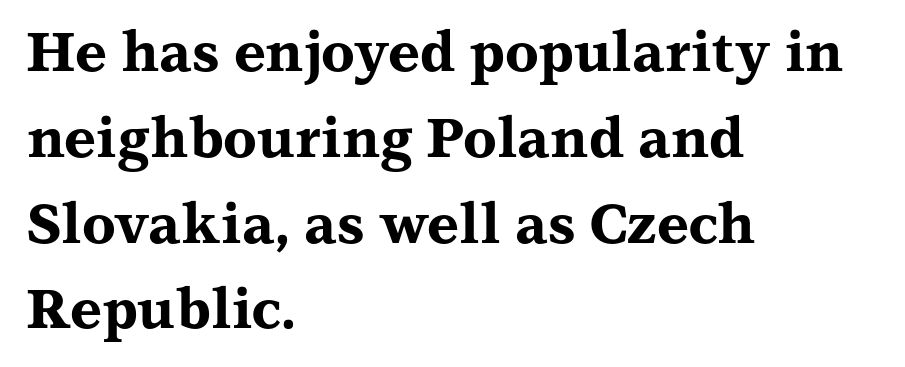
{"serif": "yes", "italic": "no", "bold": "yes", "weight": "bold", "width": "wide", "stroke_contrast": "medium", "x_height": "medium", "monospaced": "no", "underline": "no", "align": "left", "line_spacing": "normal", "line_spacing_ratio": 1.56, "letter_spacing": "normal", "letter_spacing_em": 0.0, "glyph_px": 55}
